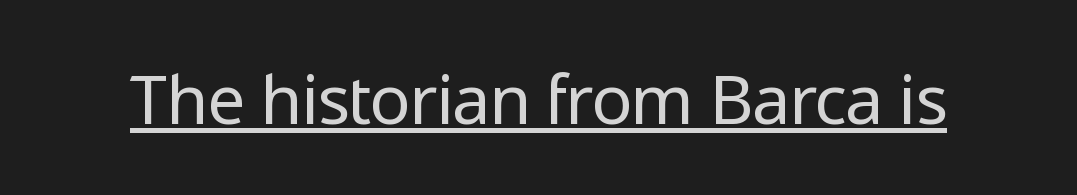
The lettering is marked with a stroke running underneath it. Each letter keeps its own natural width here, so spacing adapts to shape. Look at the tracking — it's just the regular setting, nothing added. The font is comparable to plain body text, perhaps lighter.
